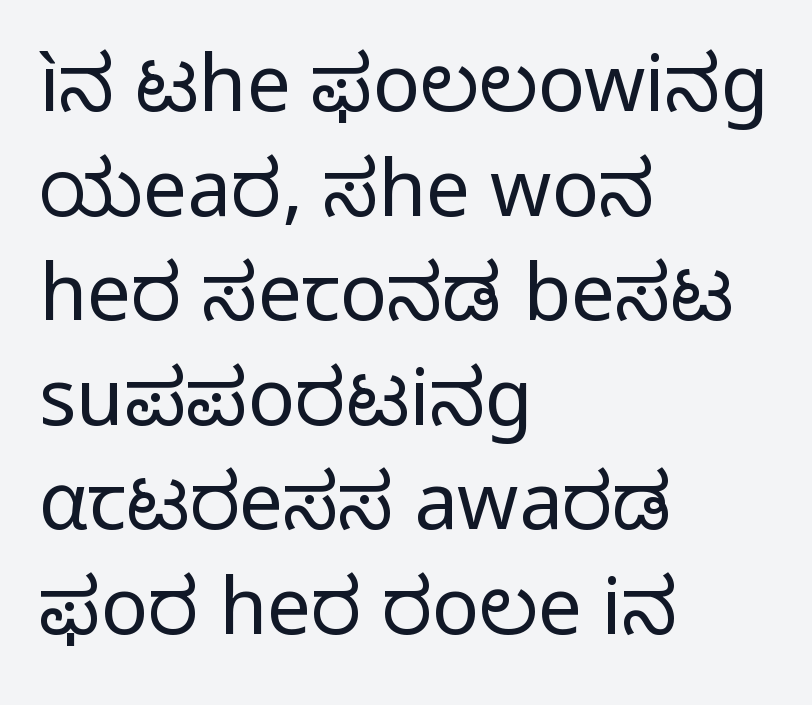
{"serif": "no", "italic": "no", "bold": "no", "weight": "regular", "width": "normal", "stroke_contrast": "low", "x_height": "medium", "monospaced": "no", "underline": "no", "align": "left", "line_spacing": "normal", "line_spacing_ratio": 1.34, "letter_spacing": "normal", "letter_spacing_em": 0.0, "glyph_px": 78}
